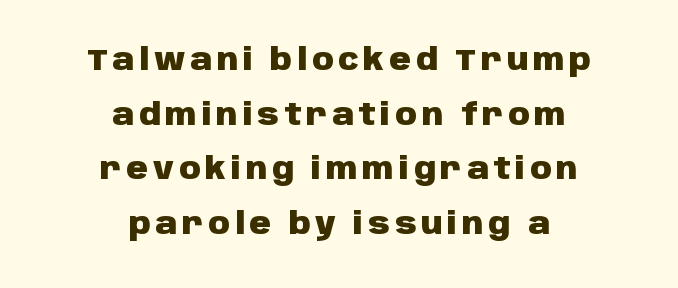
The image shows 30 px heavy sans-serif type, upright; set centered, line spacing 1.82x, not underlined; low stroke contrast and a large x-height.
